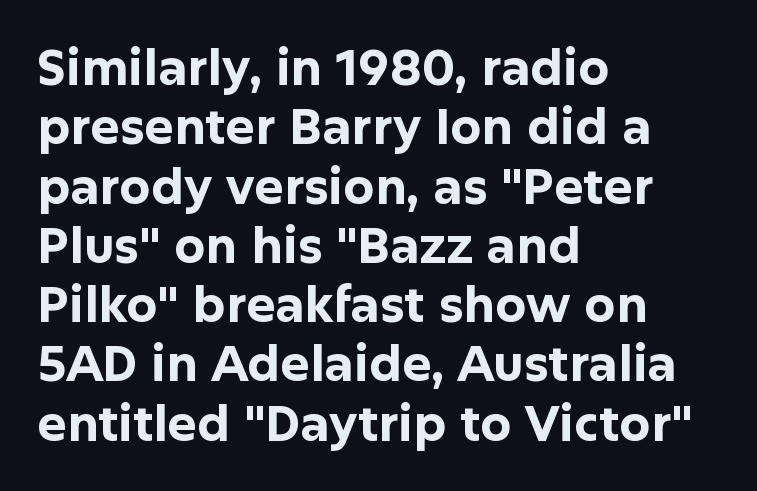
Q: Is the text bold? A: Yes.
Q: Is the text italic (slanted)? A: No, it is upright.
Q: Is the typeface a serif or a sans-serif typeface? A: Sans-serif.
Q: Is the text underlined? A: No.
Q: How is the paragraph aligned? A: Left-aligned.
Q: Is the spacing between letters normal or unusually wide? A: Normal.
Q: Width (condensed, normal, or wide)? A: Normal.
Q: Stroke contrast? A: Low.
Q: x-height? A: Medium.
Q: Monospaced? A: No.
